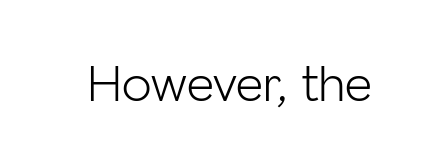
Varying glyph widths throughout — classic text-font behaviour. This sample uses a sans-serif face. Heaviness? Minimal to ordinary, like unemphasized prose. The foot of each line stays bare and open. The gaps between neighbouring characters are ordinary and unremarkable.
